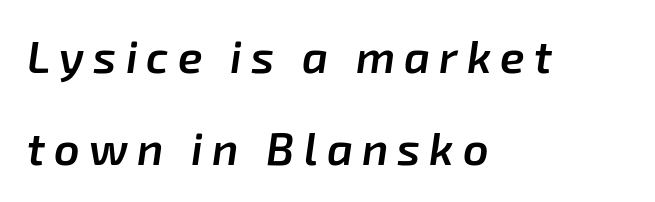
{"italic": "yes", "lean": "right", "slant_degrees": 8, "bold": "semi", "weight": "semibold", "width": "normal", "stroke_contrast": "low", "x_height": "medium", "monospaced": "no", "underline": "no", "align": "left", "line_spacing": "loose", "line_spacing_ratio": 2.05, "letter_spacing": "wide", "letter_spacing_em": 0.2, "glyph_px": 45}
